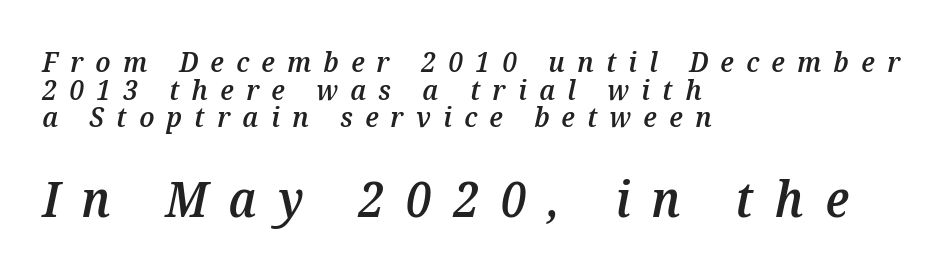
Q: Is the text bold? A: Semi-bold.
Q: Is the text italic (slanted)? A: Yes, it leans right by about 12 degrees.
Q: Is the text underlined? A: No.
Q: How is the paragraph aligned? A: Left-aligned.
Q: Is the spacing between letters normal or unusually wide? A: Unusually wide.
Q: Is the spacing between lines tight, normal or loose? A: Tight.
Q: Which block of text is set in a larger size, the first (top) or the second (bottom)? A: The second (bottom) one.
Q: Width (condensed, normal, or wide)? A: Normal.
Q: Stroke contrast? A: Medium.
Q: x-height? A: Medium.
Q: Monospaced? A: No.
